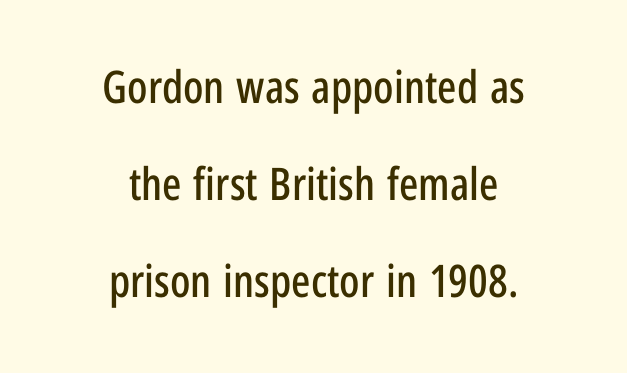
Q: Is the text italic (slanted)? A: No, it is upright.
Q: Is the typeface a serif or a sans-serif typeface? A: Sans-serif.
Q: Is the text underlined? A: No.
Q: How is the paragraph aligned? A: Centered.
Q: Is the spacing between letters normal or unusually wide? A: Normal.
Q: Is the spacing between lines tight, normal or loose? A: Loose.
Q: Width (condensed, normal, or wide)? A: Condensed.
Q: Stroke contrast? A: Low.
Q: x-height? A: Medium.
Q: Monospaced? A: No.
